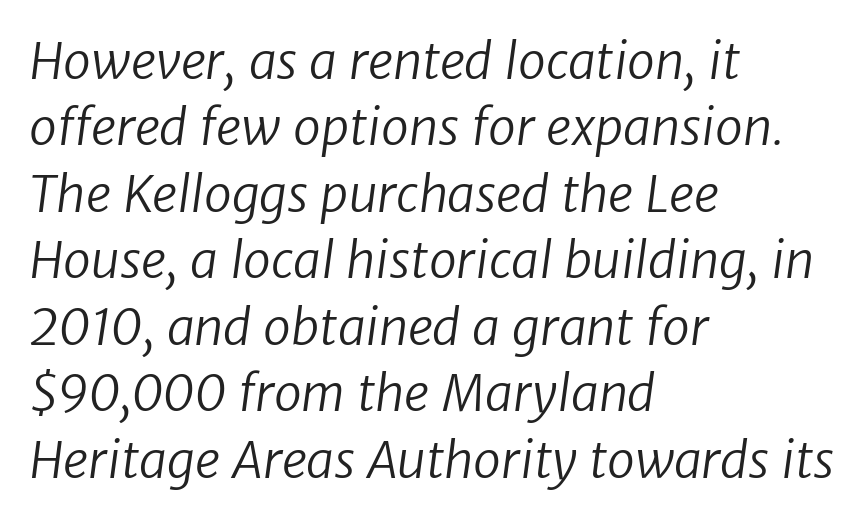
{"serif": "no", "bold": "no", "weight": "regular", "width": "normal", "stroke_contrast": "low", "x_height": "medium", "monospaced": "no", "underline": "no", "align": "left", "line_spacing": "normal", "line_spacing_ratio": 1.33, "letter_spacing": "normal", "letter_spacing_em": 0.0, "glyph_px": 50}
